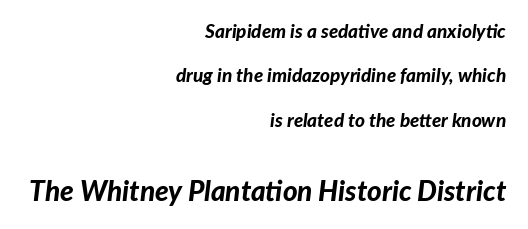
Q: Is the text bold? A: Yes.
Q: Is the text italic (slanted)? A: Yes, it leans right by about 7 degrees.
Q: Is the text underlined? A: No.
Q: How is the paragraph aligned? A: Right-aligned.
Q: Is the spacing between letters normal or unusually wide? A: Normal.
Q: Is the spacing between lines tight, normal or loose? A: Loose.
Q: Which block of text is set in a larger size, the first (top) or the second (bottom)? A: The second (bottom) one.
Q: Width (condensed, normal, or wide)? A: Normal.
Q: Stroke contrast? A: Low.
Q: x-height? A: Medium.
Q: Monospaced? A: No.
